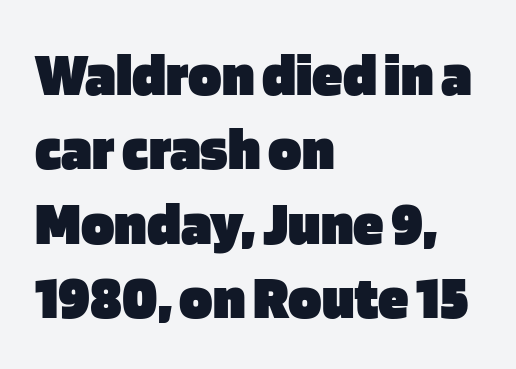
{"serif": "no", "italic": "no", "bold": "yes", "weight": "heavy", "width": "normal", "stroke_contrast": "low", "x_height": "large", "monospaced": "no", "underline": "no", "align": "left", "line_spacing_ratio": 1.2, "letter_spacing": "normal", "letter_spacing_em": 0.0, "glyph_px": 62}
